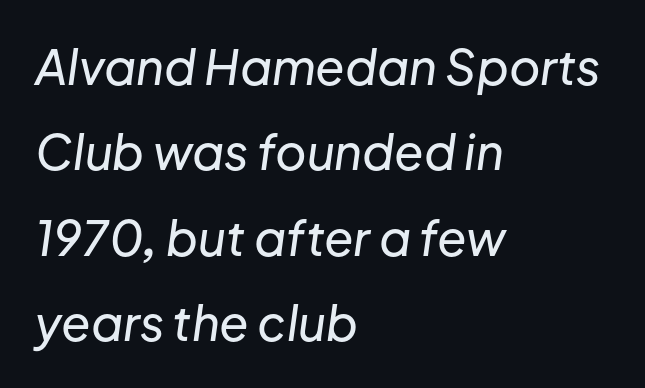
Q: Is the text italic (slanted)? A: Yes, it leans right by about 8 degrees.
Q: Is the text underlined? A: No.
Q: How is the paragraph aligned? A: Left-aligned.
Q: Is the spacing between letters normal or unusually wide? A: Normal.
Q: Width (condensed, normal, or wide)? A: Normal.
Q: Stroke contrast? A: Low.
Q: x-height? A: Medium.
Q: Monospaced? A: No.
